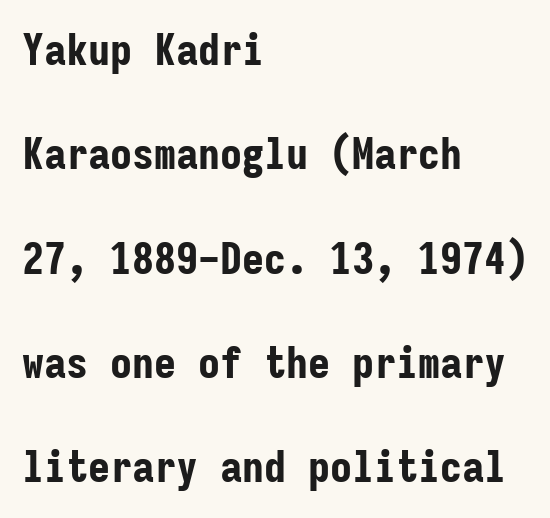
{"serif": "no", "italic": "no", "bold": "yes", "weight": "bold", "width": "condensed", "stroke_contrast": "low", "x_height": "medium", "monospaced": "yes", "underline": "no", "align": "left", "line_spacing": "loose", "line_spacing_ratio": 2.37, "letter_spacing": "normal", "letter_spacing_em": 0.0, "glyph_px": 44}
